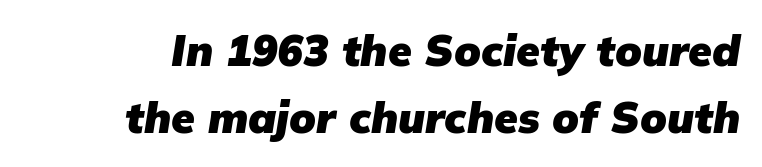
Tracking value appears to be zero — textbook default spacing. Regular leading. The face used here is proportionally spaced, like ordinary book or web type. Compared with ordinary roman type, these characters are visibly tilted. Quick note: underline off.
